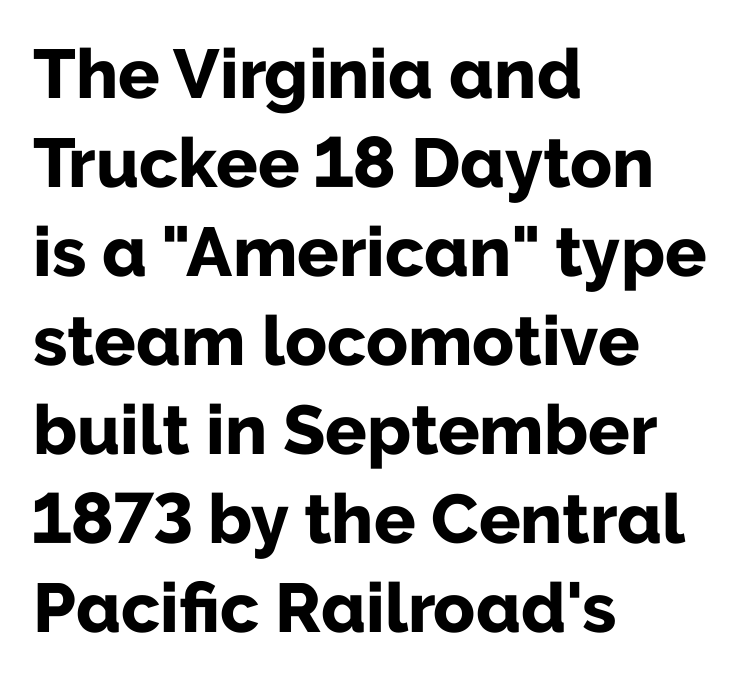
{"serif": "no", "italic": "no", "bold": "yes", "weight": "bold", "width": "normal", "stroke_contrast": "low", "x_height": "medium", "monospaced": "no", "underline": "no", "align": "left", "line_spacing": "normal", "line_spacing_ratio": 1.29, "letter_spacing": "normal", "letter_spacing_em": 0.0, "glyph_px": 69}
